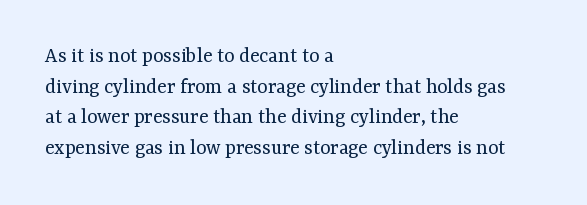
The image shows 22 px text type, upright; set left-aligned, normal line spacing (1.39x), normal letter spacing, not underlined.
